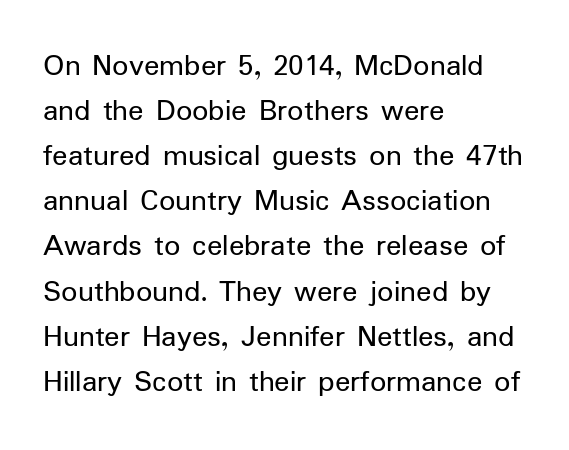
Letters have the restrained weight of plain body copy at most. The passage shown is typed in a proportional face where columns would drift. Line spacing here is normal. Short note: letters normally spaced. Underlining? Definitely not there.
